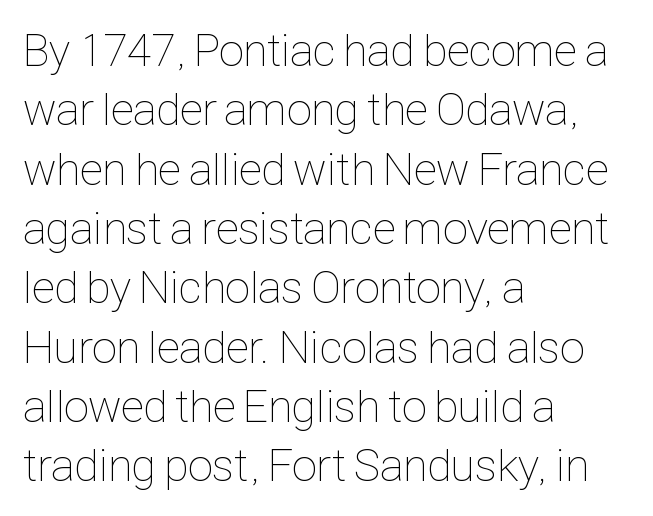
{"italic": "no", "bold": "no", "weight": "thin", "width": "condensed", "stroke_contrast": "low", "x_height": "medium", "monospaced": "no", "underline": "no", "align": "left", "line_spacing": "normal", "line_spacing_ratio": 1.29, "letter_spacing": "normal", "letter_spacing_em": 0.0, "glyph_px": 46}
